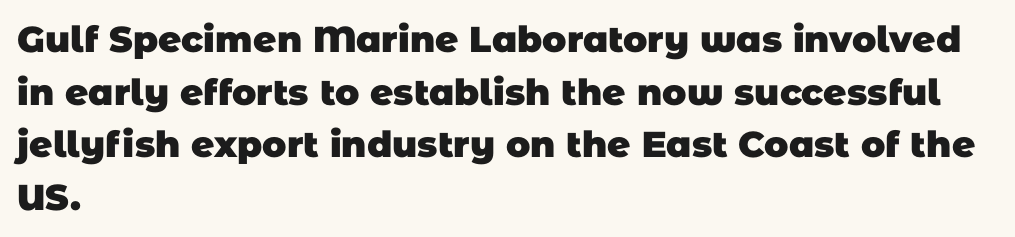
The image shows 36 px heavy sans-serif type; set left-aligned, normal line spacing (1.46x), normal letter spacing, not underlined; low stroke contrast and a large x-height.
